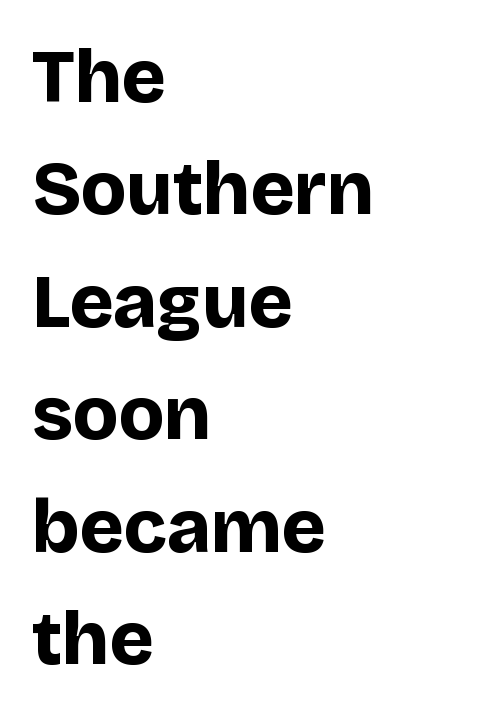
{"serif": "no", "italic": "no", "bold": "yes", "weight": "bold", "width": "normal", "stroke_contrast": "low", "x_height": "large", "monospaced": "no", "underline": "no", "align": "left", "line_spacing": "normal", "line_spacing_ratio": 1.5, "letter_spacing": "normal", "letter_spacing_em": 0.0, "glyph_px": 75}
